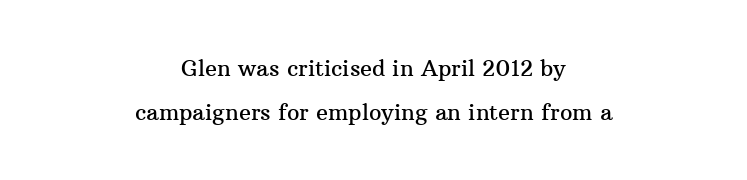
Bare-footed words on every line. Each word holds together tightly as a unit, with standard inter-letter gaps. Each line is balanced around a shared central axis. A great deal of white space separates one row of letters from the next. It's the straight-up-and-down kind of type.
